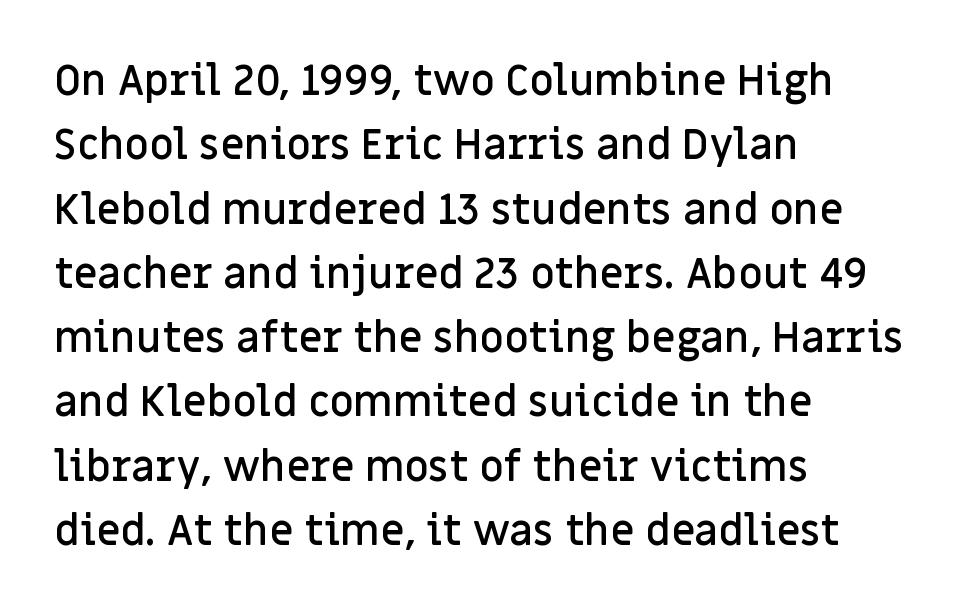
The image shows 42 px semibold sans-serif type, upright; set left-aligned, normal line spacing (1.53x), normal letter spacing, not underlined; low stroke contrast and a large x-height.
